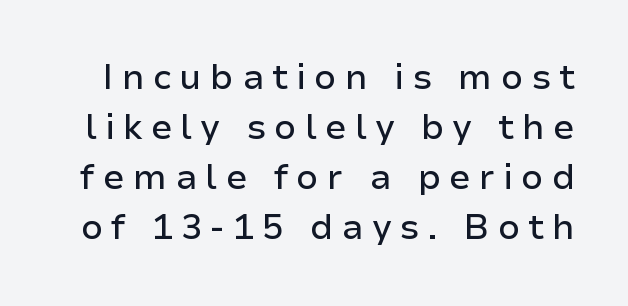
{"serif": "no", "italic": "no", "width": "normal", "stroke_contrast": "low", "x_height": "medium", "monospaced": "no", "underline": "no", "line_spacing": "normal", "line_spacing_ratio": 1.43, "letter_spacing": "wide", "letter_spacing_em": 0.23, "glyph_px": 35}
